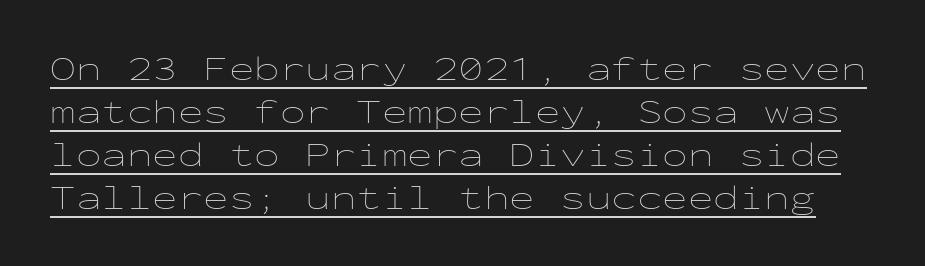
{"italic": "no", "bold": "no", "weight": "thin", "width": "wide", "stroke_contrast": "low", "x_height": "medium", "monospaced": "yes", "underline": "yes", "line_spacing": "normal", "line_spacing_ratio": 1.26, "letter_spacing": "normal", "letter_spacing_em": 0.0, "glyph_px": 34}
